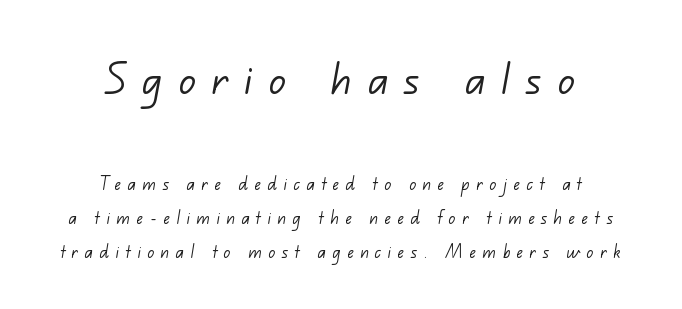
{"serif": "no", "bold": "no", "weight": "light", "width": "normal", "stroke_contrast": "low", "x_height": "small", "monospaced": "no", "underline": "no", "align": "center", "line_spacing": "normal", "line_spacing_ratio": 1.62, "letter_spacing": "wide", "letter_spacing_em": 0.31, "larger_block": "first", "size_ratio": 2.48, "glyph_px": 52}
